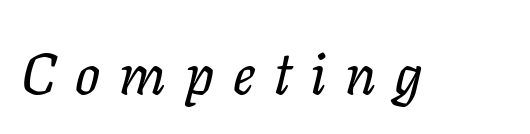
The image shows 58 px serif type, italic (leaning right); set unusually wide letter spacing (+0.33 em), not underlined; low stroke contrast and a medium x-height.
